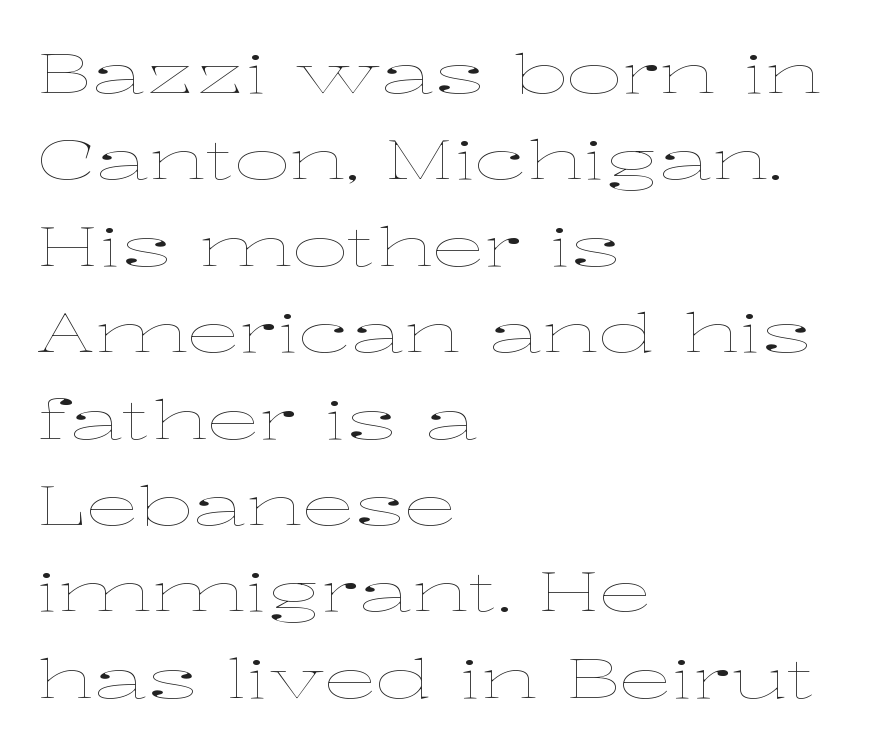
Varying glyph widths throughout — classic text-font behaviour. Compared with a centered layout, this one pins lines to the left instead. Stems here are at most as thick as an everyday book face. Words appear dense and cohesive because spacing is normal. Any mark beneath the type? The region is blank.
